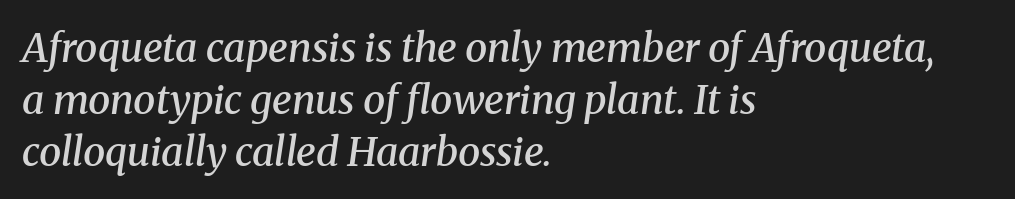
The image shows 40 px semibold serif type, italic (leaning right); set left-aligned, normal line spacing (1.3x), normal letter spacing, not underlined; medium stroke contrast and a medium x-height.
